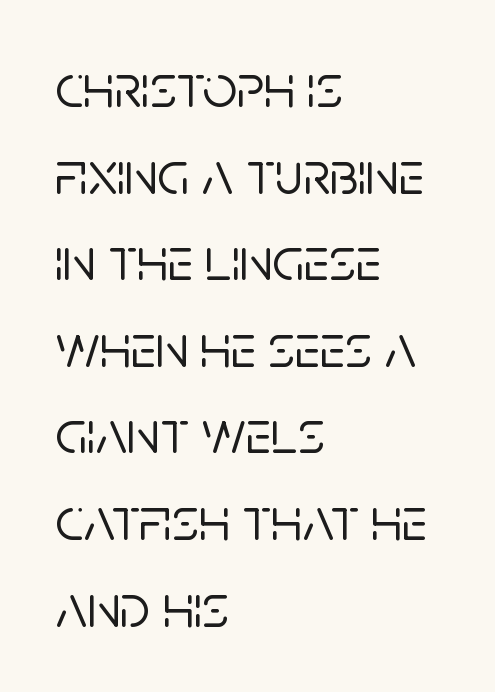
{"serif": "no", "italic": "no", "width": "normal", "stroke_contrast": "low", "x_height": "large", "monospaced": "no", "underline": "no", "align": "left", "line_spacing": "normal", "line_spacing_ratio": 1.42, "letter_spacing": "normal", "letter_spacing_em": 0.0, "glyph_px": 61}
